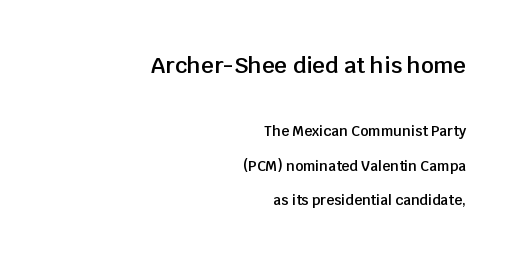
The image shows 22 px text type, upright; set right-aligned, loose line spacing (2.45x), normal letter spacing, not underlined; the first (top) block is 1.57x larger.
